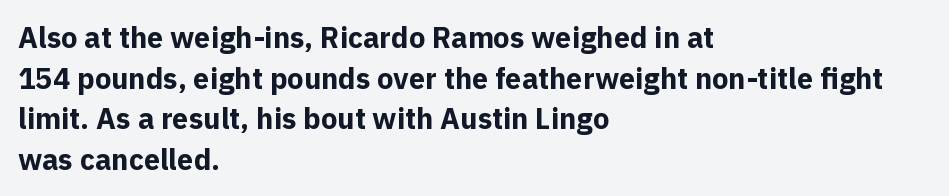
{"serif": "no", "italic": "no", "bold": "yes", "weight": "bold", "width": "normal", "x_height": "medium", "monospaced": "no", "underline": "no", "align": "left", "line_spacing": "normal", "line_spacing_ratio": 1.4, "letter_spacing": "normal", "letter_spacing_em": 0.0, "glyph_px": 29}
